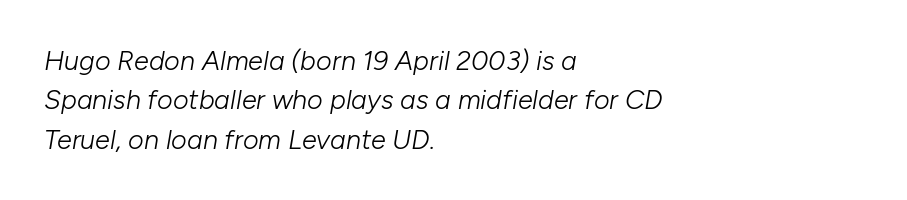
The image shows 27 px text type, italic (leaning right); set left-aligned, normal line spacing (1.46x), normal letter spacing, not underlined.
